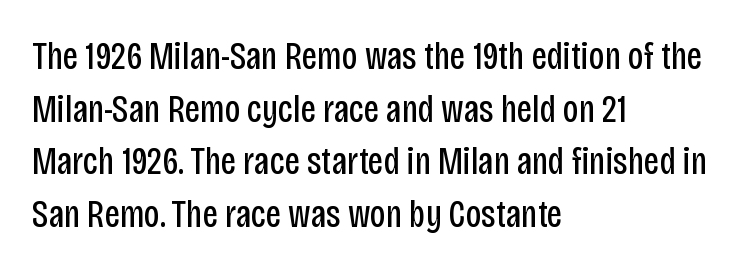
The image shows 39 px regular-weight, condensed sans-serif type, upright; set left-aligned, normal line spacing (1.35x), normal letter spacing, not underlined; low stroke contrast and a large x-height.
